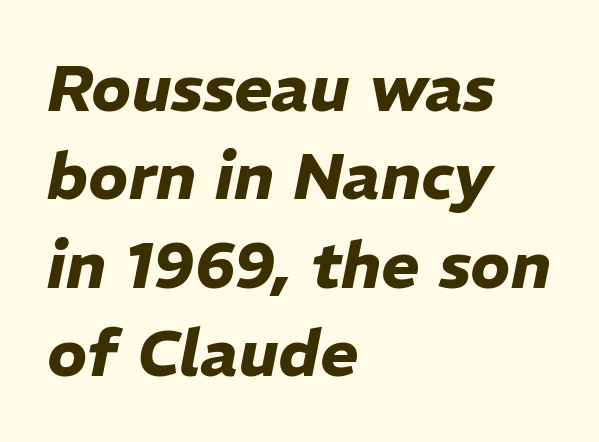
{"italic": "yes", "lean": "right", "slant_degrees": 11, "bold": "yes", "weight": "heavy", "width": "normal", "stroke_contrast": "low", "x_height": "medium", "monospaced": "no", "underline": "no", "align": "left", "line_spacing": "normal", "line_spacing_ratio": 1.36, "letter_spacing": "normal", "letter_spacing_em": 0.0, "glyph_px": 65}
